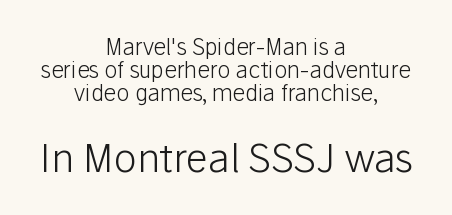
Q: Is the text bold? A: No.
Q: Is the text italic (slanted)? A: No, it is upright.
Q: Is the typeface a serif or a sans-serif typeface? A: Sans-serif.
Q: Is the text underlined? A: No.
Q: How is the paragraph aligned? A: Centered.
Q: Is the spacing between letters normal or unusually wide? A: Normal.
Q: Is the spacing between lines tight, normal or loose? A: Tight.
Q: Which block of text is set in a larger size, the first (top) or the second (bottom)? A: The second (bottom) one.
Q: Width (condensed, normal, or wide)? A: Normal.
Q: Stroke contrast? A: Low.
Q: x-height? A: Medium.
Q: Monospaced? A: No.
